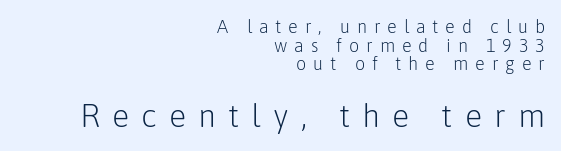
{"serif": "no", "italic": "no", "bold": "no", "weight": "light", "width": "normal", "stroke_contrast": "low", "x_height": "medium", "monospaced": "no", "underline": "no", "align": "right", "line_spacing": "tight", "line_spacing_ratio": 1.03, "letter_spacing": "wide", "letter_spacing_em": 0.38, "larger_block": "second", "size_ratio": 1.78, "glyph_px": 32}
